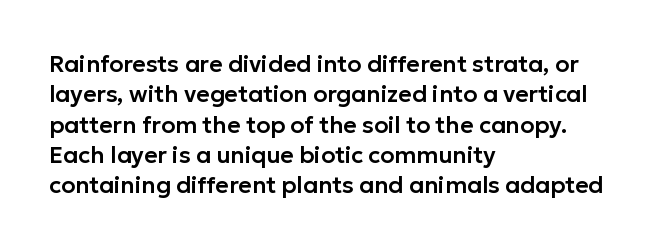
Q: Is the text italic (slanted)? A: No, it is upright.
Q: Is the text underlined? A: No.
Q: How is the paragraph aligned? A: Left-aligned.
Q: Is the spacing between letters normal or unusually wide? A: Normal.
Q: Is the spacing between lines tight, normal or loose? A: Normal.
